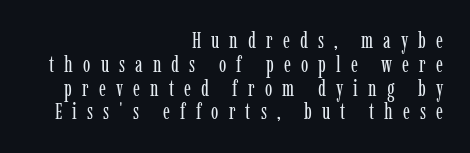
The image shows 22 px text type, upright; set right-aligned, tight line spacing (1.08x), unusually wide letter spacing (+0.46 em), not underlined.
